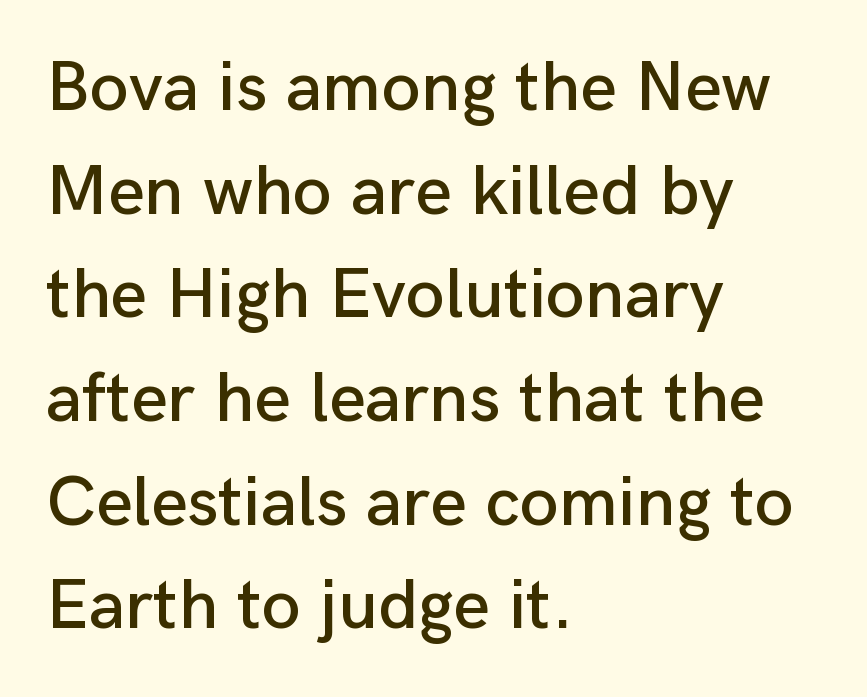
The image shows 71 px sans-serif type, upright; set left-aligned, normal line spacing (1.46x), normal letter spacing, not underlined; low stroke contrast and a medium x-height.
